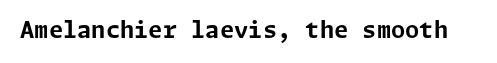
Notice how thick the strokes are: this is what a full bold looks like. In terms of letterspacing, this is plain default setting. The specimen omits any rule beneath the text block's lines. The lettering stays uniformly vertical, giving the passage a roman look.
